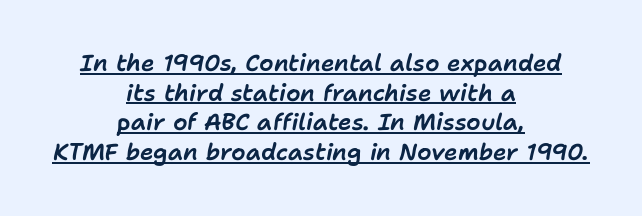
Q: Is the text italic (slanted)? A: Yes, it leans right by about 11 degrees.
Q: Is the text underlined? A: Yes.
Q: How is the paragraph aligned? A: Centered.
Q: Is the spacing between letters normal or unusually wide? A: Normal.
Q: Is the spacing between lines tight, normal or loose? A: Normal.
